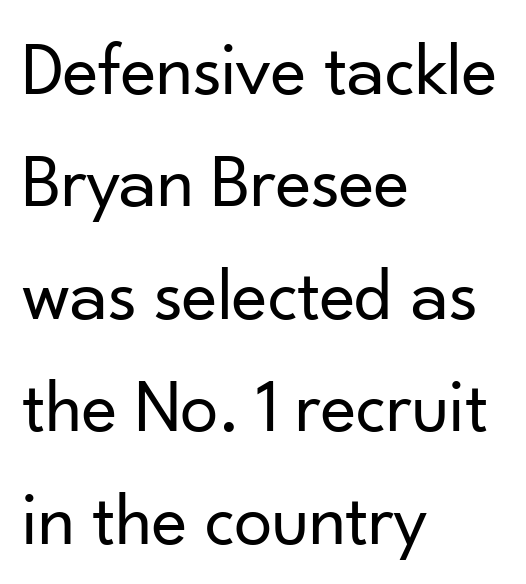
The block of text has a typical density, with ordinary space between rows. Typographically, this falls in the sans-serif category. Visually the block forms a straight wall on the left and a jagged coastline on the right. This is roman type, the default non-slanted kind. Standard letterfit; no display-style spreading of the glyphs. These lines are rendered in a variable-pitch font.
